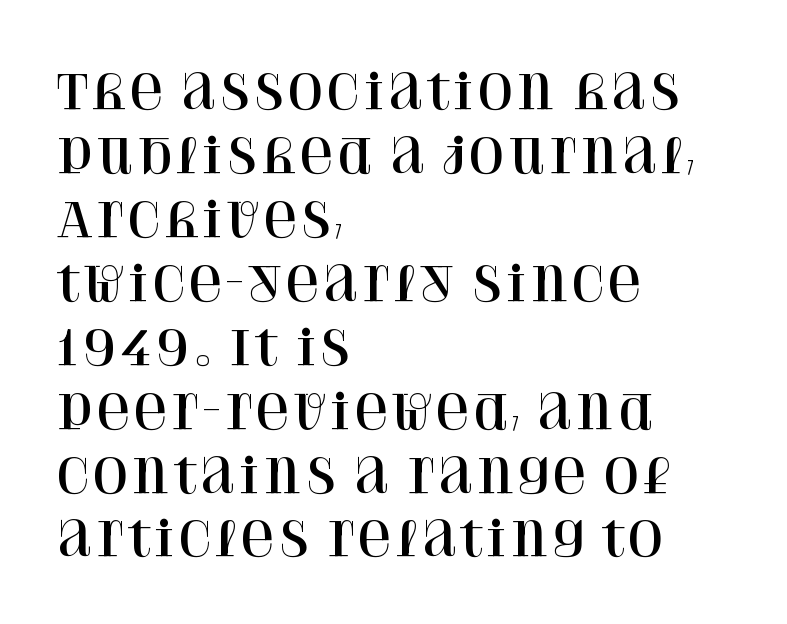
Each word holds together tightly as a unit, with standard inter-letter gaps. Descender tails drop into unmarked territory. If you drew a line through each stem, it would be perfectly vertical. The face used here is proportionally spaced, like ordinary book or web type. Notice how the passage keeps a crisp vertical edge on the left only.
